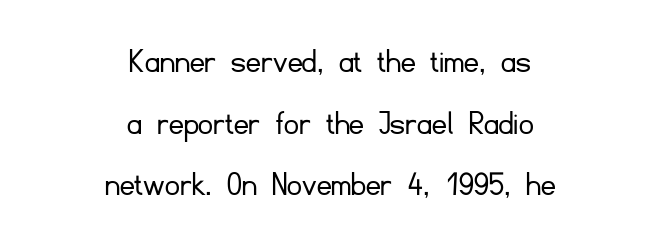
The image shows 36 px light sans-serif type, upright; set centered, line spacing 1.71x, normal letter spacing, not underlined; low stroke contrast and a small x-height.
